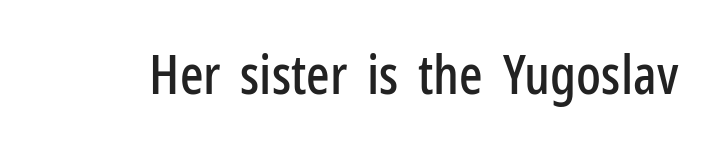
{"serif": "no", "italic": "no", "width": "condensed", "stroke_contrast": "low", "x_height": "medium", "monospaced": "no", "underline": "no", "letter_spacing": "normal", "letter_spacing_em": 0.0, "glyph_px": 55}
